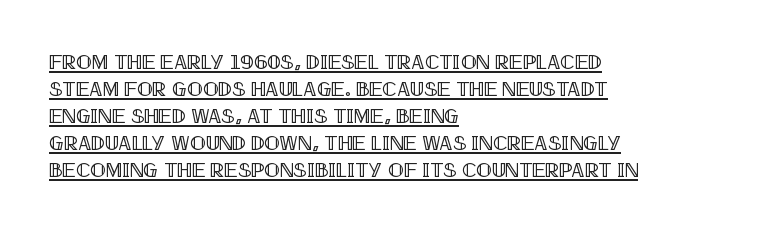
The image shows 21 px text type, upright; set left-aligned, normal line spacing (1.29x), normal letter spacing, underlined.
